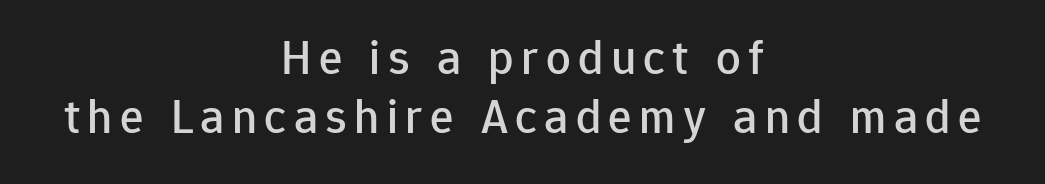
{"serif": "no", "italic": "no", "width": "normal", "stroke_contrast": "low", "x_height": "medium", "monospaced": "no", "underline": "no", "align": "center", "line_spacing_ratio": 1.2, "glyph_px": 49}
